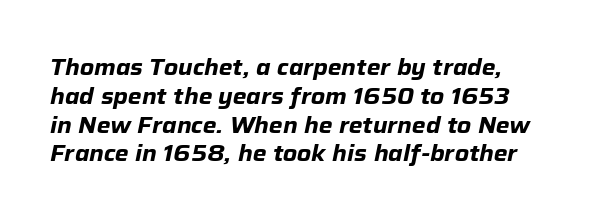
{"italic": "yes", "lean": "right", "slant_degrees": 12, "bold": "yes", "underline": "no", "line_spacing": "normal", "line_spacing_ratio": 1.31, "letter_spacing": "normal", "letter_spacing_em": 0.0, "glyph_px": 22}
